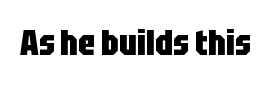
{"serif": "no", "italic": "no", "bold": "yes", "weight": "heavy", "width": "condensed", "stroke_contrast": "low", "x_height": "large", "monospaced": "no", "underline": "no", "letter_spacing": "normal", "letter_spacing_em": 0.0, "glyph_px": 35}
